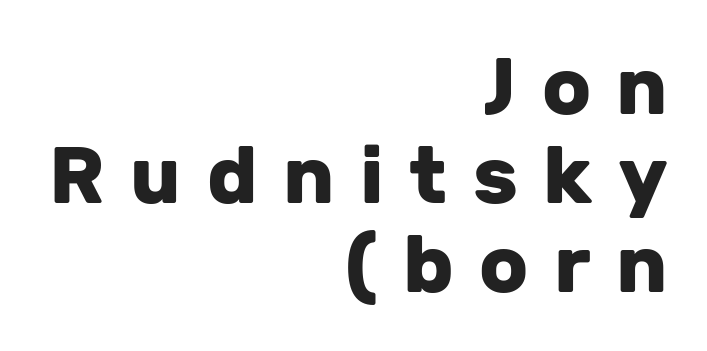
Pretty heavy lettering here — definitely bold. Character widths vary here, with narrow letters taking less room than wide ones. The font's upright variant was chosen for this text. A student would call this right alignment; a typographer would say flush right, rag left. Underline: absent. Display-style spreading of the glyphs; the letterfit is very open.
